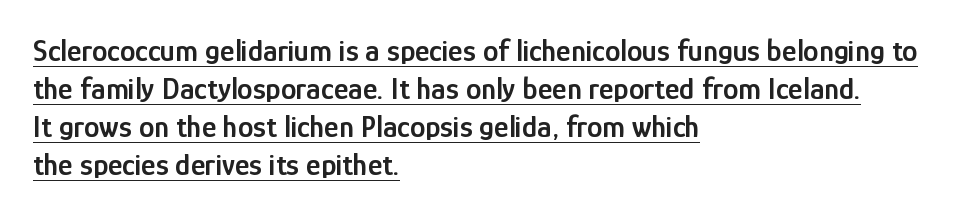
{"serif": "no", "italic": "no", "bold": "semi", "weight": "semibold", "width": "condensed", "stroke_contrast": "low", "x_height": "medium", "monospaced": "no", "underline": "yes", "align": "left", "line_spacing_ratio": 1.23, "letter_spacing": "normal", "letter_spacing_em": 0.0, "glyph_px": 31}
